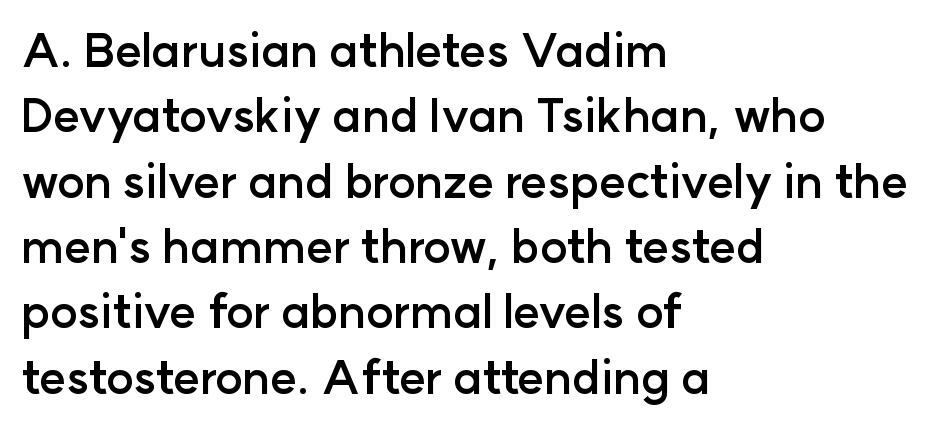
{"serif": "no", "italic": "no", "bold": "yes", "weight": "semibold", "width": "normal", "stroke_contrast": "low", "x_height": "medium", "monospaced": "no", "underline": "no", "align": "left", "line_spacing": "normal", "line_spacing_ratio": 1.42, "letter_spacing": "normal", "letter_spacing_em": 0.0, "glyph_px": 46}
